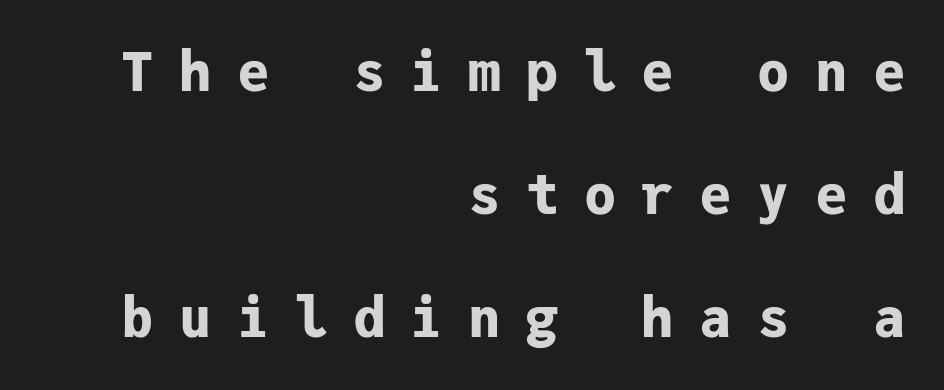
{"serif": "no", "italic": "no", "bold": "yes", "weight": "bold", "width": "normal", "stroke_contrast": "low", "x_height": "medium", "monospaced": "yes", "underline": "no", "align": "right", "line_spacing": "loose", "line_spacing_ratio": 2.28, "letter_spacing": "wide", "letter_spacing_em": 0.47, "glyph_px": 54}
